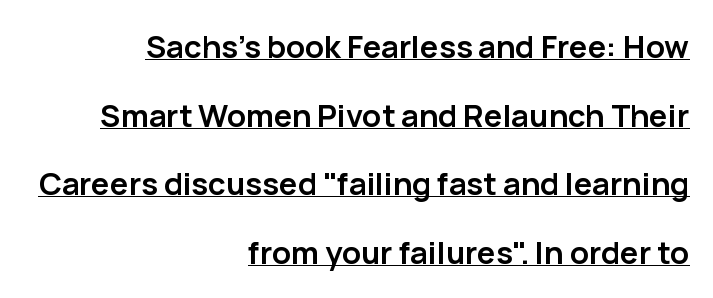
Q: Is the text bold? A: Yes.
Q: Is the text italic (slanted)? A: No, it is upright.
Q: Is the typeface a serif or a sans-serif typeface? A: Sans-serif.
Q: Is the text underlined? A: Yes.
Q: How is the paragraph aligned? A: Right-aligned.
Q: Is the spacing between letters normal or unusually wide? A: Normal.
Q: Is the spacing between lines tight, normal or loose? A: Loose.
Q: Width (condensed, normal, or wide)? A: Normal.
Q: Stroke contrast? A: Low.
Q: x-height? A: Medium.
Q: Monospaced? A: No.
